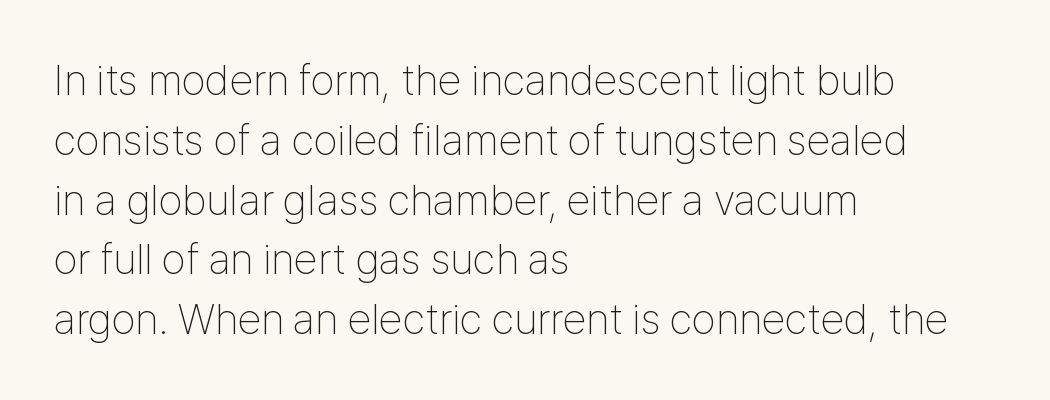
{"serif": "no", "italic": "no", "bold": "no", "weight": "thin", "width": "condensed", "stroke_contrast": "low", "x_height": "medium", "monospaced": "no", "underline": "no", "align": "left", "line_spacing": "normal", "line_spacing_ratio": 1.39, "letter_spacing": "normal", "letter_spacing_em": 0.0, "glyph_px": 43}
